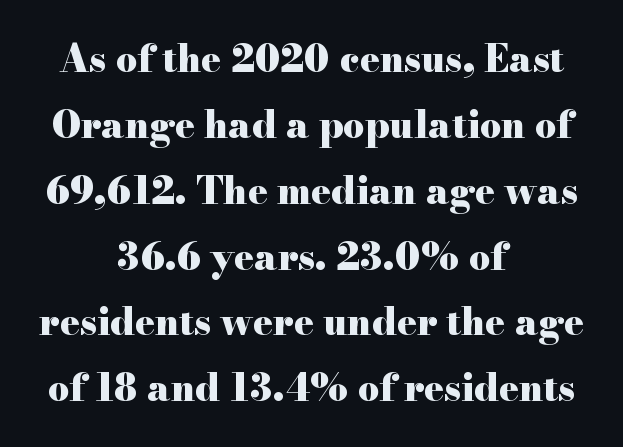
Q: Is the text bold? A: Yes.
Q: Is the text italic (slanted)? A: No, it is upright.
Q: Is the typeface a serif or a sans-serif typeface? A: Serif.
Q: Is the text underlined? A: No.
Q: How is the paragraph aligned? A: Centered.
Q: Is the spacing between letters normal or unusually wide? A: Normal.
Q: Width (condensed, normal, or wide)? A: Wide.
Q: Stroke contrast? A: High.
Q: x-height? A: Small.
Q: Monospaced? A: No.
